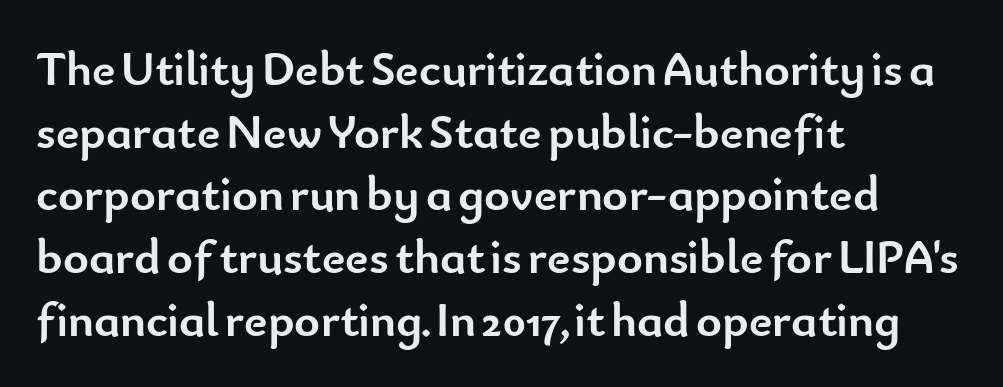
Q: Is the text bold? A: Yes.
Q: Is the text italic (slanted)? A: No, it is upright.
Q: Is the typeface a serif or a sans-serif typeface? A: Sans-serif.
Q: Is the text underlined? A: No.
Q: How is the paragraph aligned? A: Left-aligned.
Q: Is the spacing between letters normal or unusually wide? A: Normal.
Q: Is the spacing between lines tight, normal or loose? A: Normal.
Q: Width (condensed, normal, or wide)? A: Normal.
Q: Stroke contrast? A: Low.
Q: x-height? A: Small.
Q: Monospaced? A: No.
